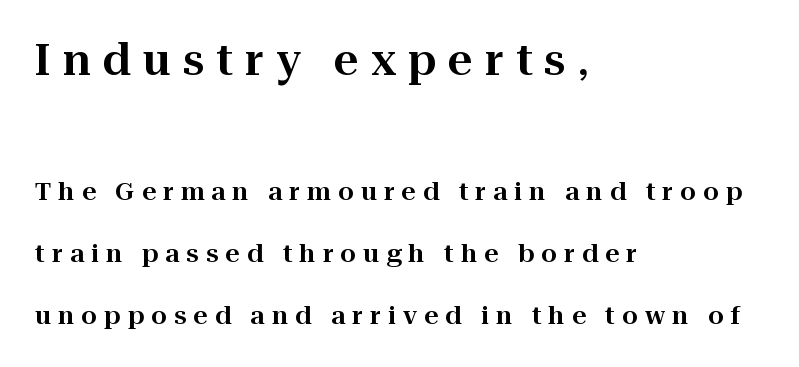
The horizontal fit of the characters is loose and conspicuously gappy. Alignment: flush left. No italicization has been applied; the sample stays upright. Glance below the letters and you will spot only blank space.
